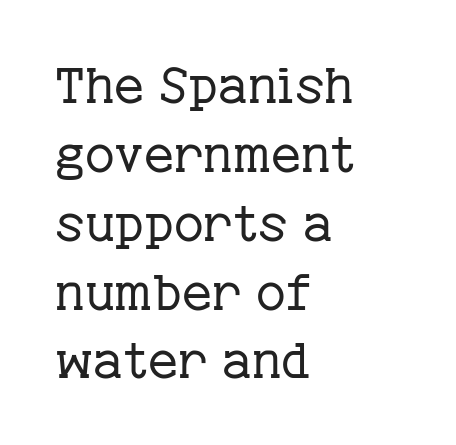
{"serif": "yes", "italic": "no", "bold": "no", "weight": "regular", "width": "normal", "stroke_contrast": "low", "x_height": "medium", "monospaced": "no", "underline": "no", "align": "left", "line_spacing": "normal", "line_spacing_ratio": 1.35, "letter_spacing": "normal", "letter_spacing_em": 0.0, "glyph_px": 51}
